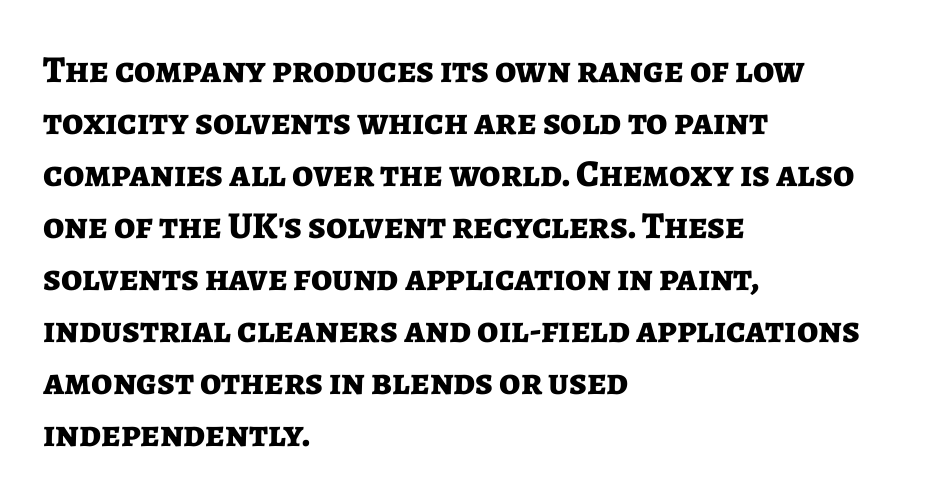
The image shows 38 px bold sans-serif type, upright; set left-aligned, normal line spacing (1.37x), normal letter spacing, not underlined; low stroke contrast and a medium x-height.
